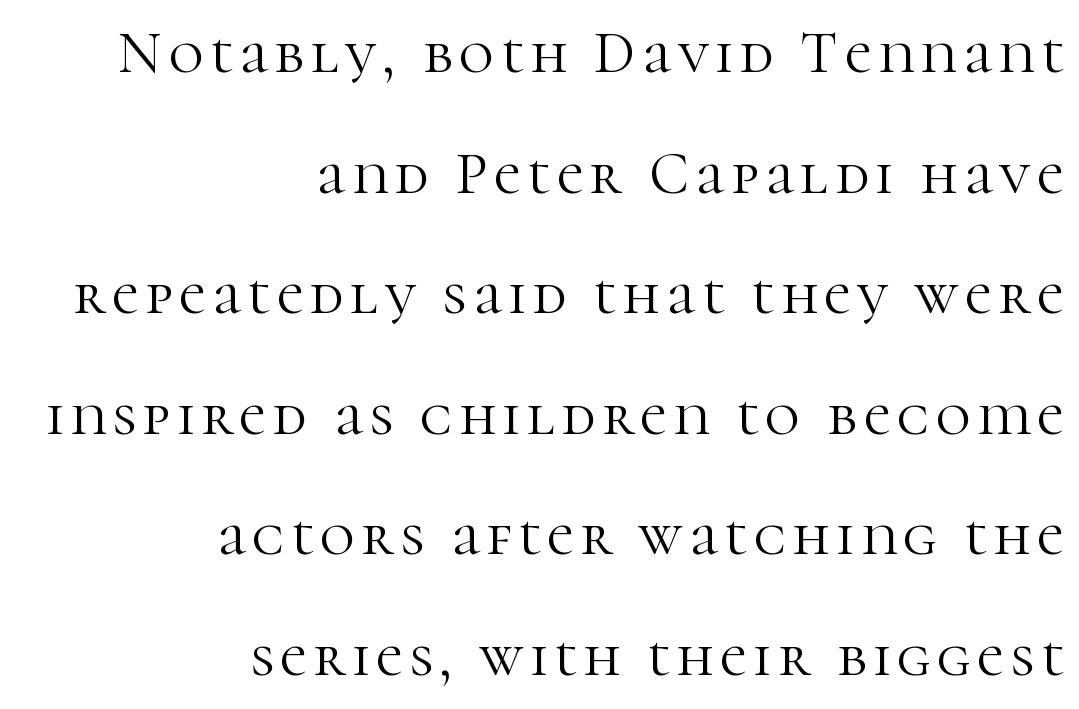
{"serif": "yes", "italic": "no", "bold": "no", "weight": "light", "width": "normal", "stroke_contrast": "high", "x_height": "medium", "monospaced": "no", "underline": "no", "align": "right", "line_spacing": "loose", "line_spacing_ratio": 2.01, "glyph_px": 60}
